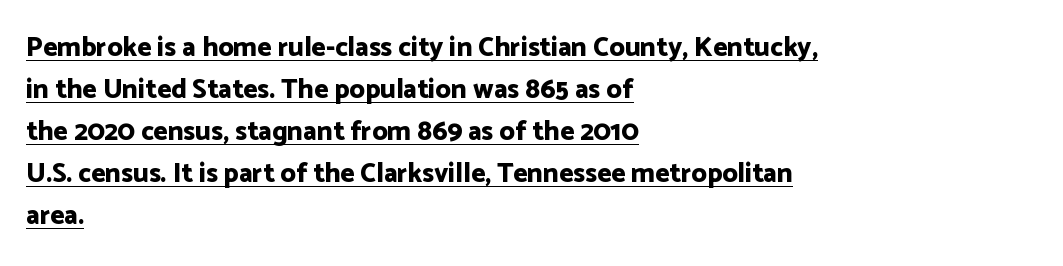
The image shows 27 px bold type, upright; set left-aligned, normal line spacing (1.56x), normal letter spacing, underlined.
